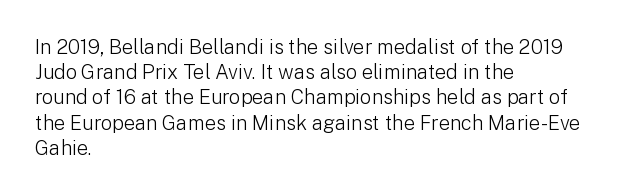
{"italic": "no", "bold": "no", "underline": "no", "align": "left", "line_spacing": "normal", "line_spacing_ratio": 1.26, "letter_spacing": "normal", "letter_spacing_em": 0.0, "glyph_px": 20}
